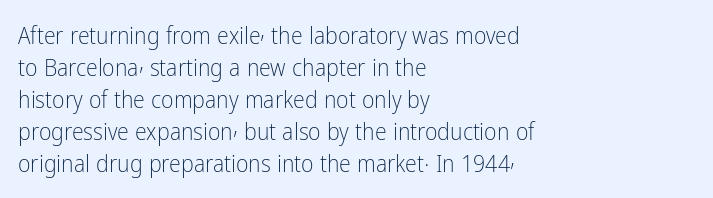
{"italic": "no", "bold": "no", "underline": "no", "align": "left", "line_spacing": "normal", "line_spacing_ratio": 1.33, "letter_spacing": "normal", "letter_spacing_em": 0.0, "glyph_px": 24}
